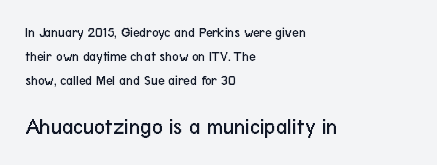
Spacing between characters is what you'd get straight out of the box. Is this a heavy cut? Hardly; it is regular or lighter. Between these two stacked blocks, the lower one wins on size. Left-aligned paragraph, ragged on the right. Notice how the stems are strictly vertical — no italics here. Rule under the text: the space is simply empty.
